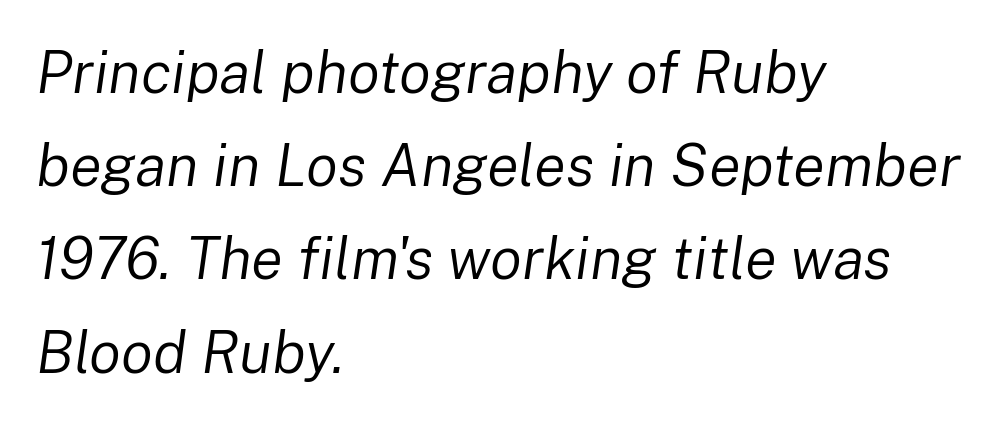
The space directly below the letters is spotless. There's an unmistakable incline to the writing here. Horizontal bands of white between lines are of average thickness. The passage shown is not bold in any degree. Here the designer chose a conventional face with non-uniform glyph widths.
